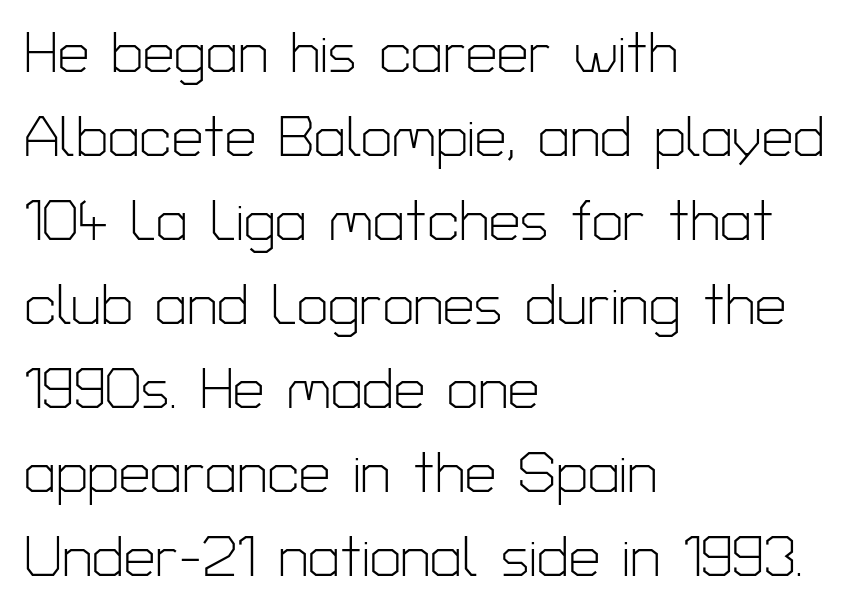
{"serif": "no", "italic": "no", "bold": "no", "weight": "light", "width": "normal", "stroke_contrast": "low", "x_height": "medium", "monospaced": "no", "underline": "no", "align": "left", "line_spacing": "normal", "line_spacing_ratio": 1.5, "letter_spacing": "normal", "letter_spacing_em": 0.0, "glyph_px": 56}
